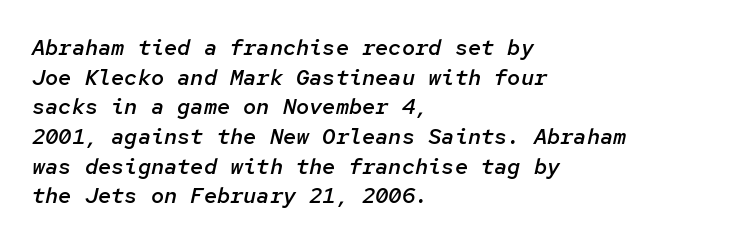
{"italic": "yes", "lean": "right", "slant_degrees": 12, "bold": "semi", "underline": "no", "align": "left", "line_spacing": "normal", "line_spacing_ratio": 1.35, "letter_spacing": "normal", "letter_spacing_em": 0.0, "glyph_px": 22}
